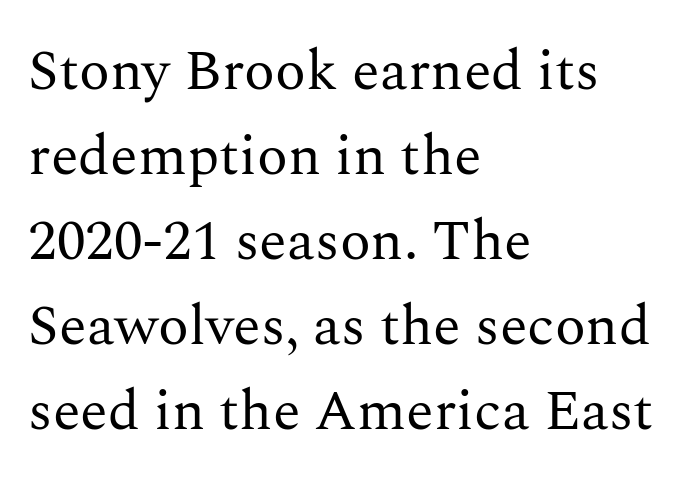
The image shows 57 px regular-weight serif type, upright; set left-aligned, normal line spacing (1.49x), normal letter spacing, not underlined; medium stroke contrast and a medium x-height.
